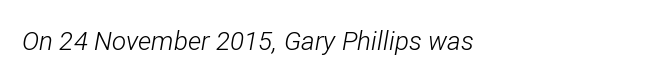
{"italic": "yes", "lean": "right", "slant_degrees": 12, "bold": "no", "underline": "no", "align": "left", "letter_spacing": "normal", "letter_spacing_em": 0.0, "glyph_px": 26}
